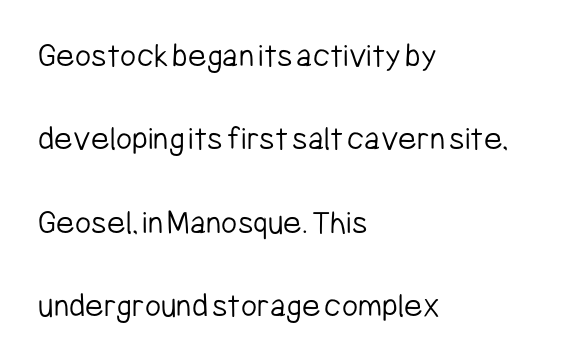
Note: no serifs on the glyphs. How would I describe the line gaps? Wide and relaxed. You can tell it's not italic because the verticals are truly vertical. The rendering keeps characters at their native spacing.
